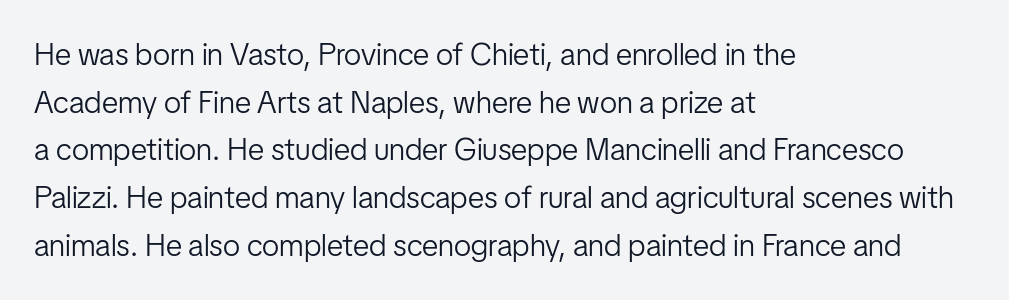
The image shows 31 px light, condensed sans-serif type, upright; set left-aligned, normal line spacing (1.54x), normal letter spacing, not underlined; low stroke contrast and a medium x-height.
